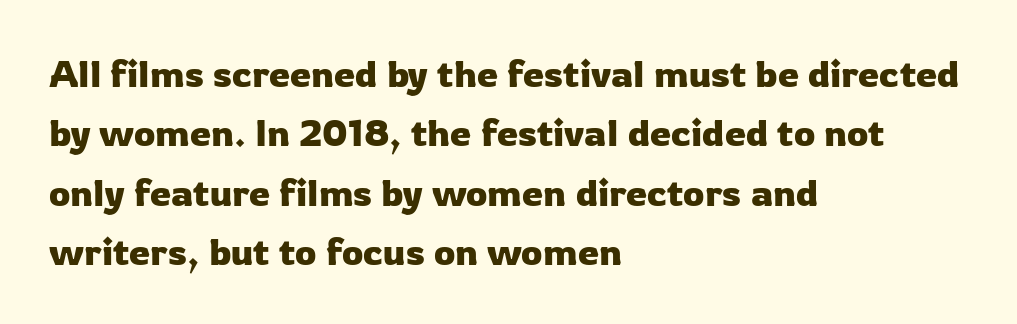
{"serif": "no", "italic": "no", "width": "normal", "stroke_contrast": "low", "x_height": "medium", "monospaced": "no", "underline": "no", "align": "left", "line_spacing": "normal", "line_spacing_ratio": 1.56, "letter_spacing": "normal", "letter_spacing_em": 0.0, "glyph_px": 38}
